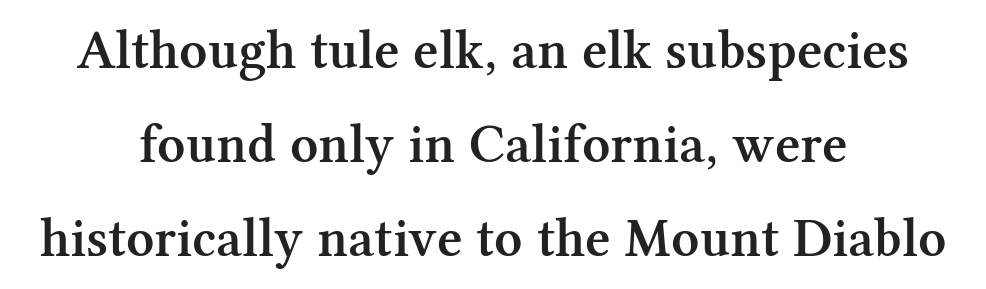
{"serif": "yes", "italic": "no", "bold": "semi", "weight": "semibold", "width": "normal", "stroke_contrast": "medium", "x_height": "medium", "monospaced": "no", "underline": "no", "align": "center", "line_spacing_ratio": 1.71, "letter_spacing": "normal", "letter_spacing_em": 0.0, "glyph_px": 55}
